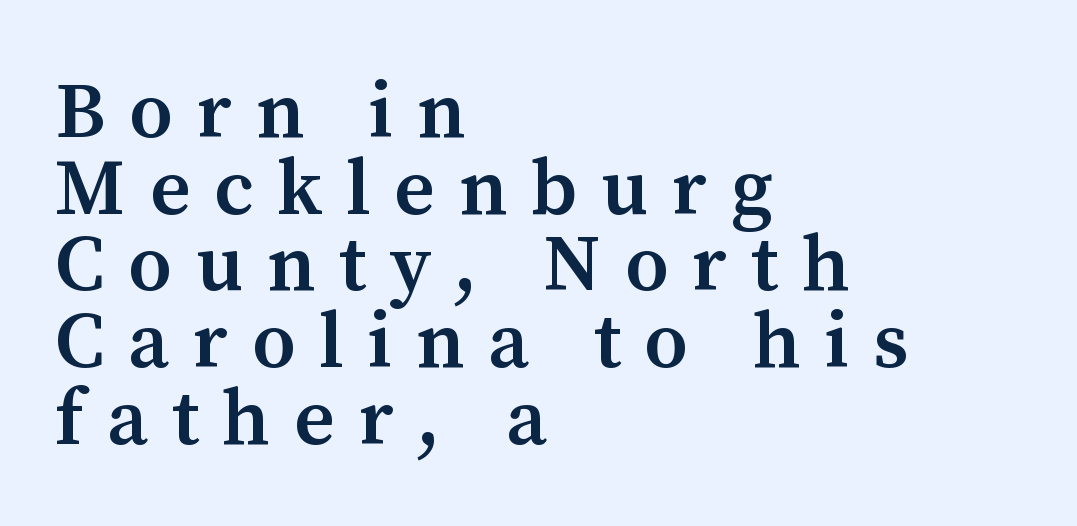
Q: Is the text bold? A: Semi-bold.
Q: Is the text italic (slanted)? A: No, it is upright.
Q: Is the typeface a serif or a sans-serif typeface? A: Serif.
Q: Is the text underlined? A: No.
Q: How is the paragraph aligned? A: Left-aligned.
Q: Is the spacing between letters normal or unusually wide? A: Unusually wide.
Q: Is the spacing between lines tight, normal or loose? A: Tight.
Q: Width (condensed, normal, or wide)? A: Normal.
Q: Stroke contrast? A: Medium.
Q: x-height? A: Medium.
Q: Monospaced? A: No.
